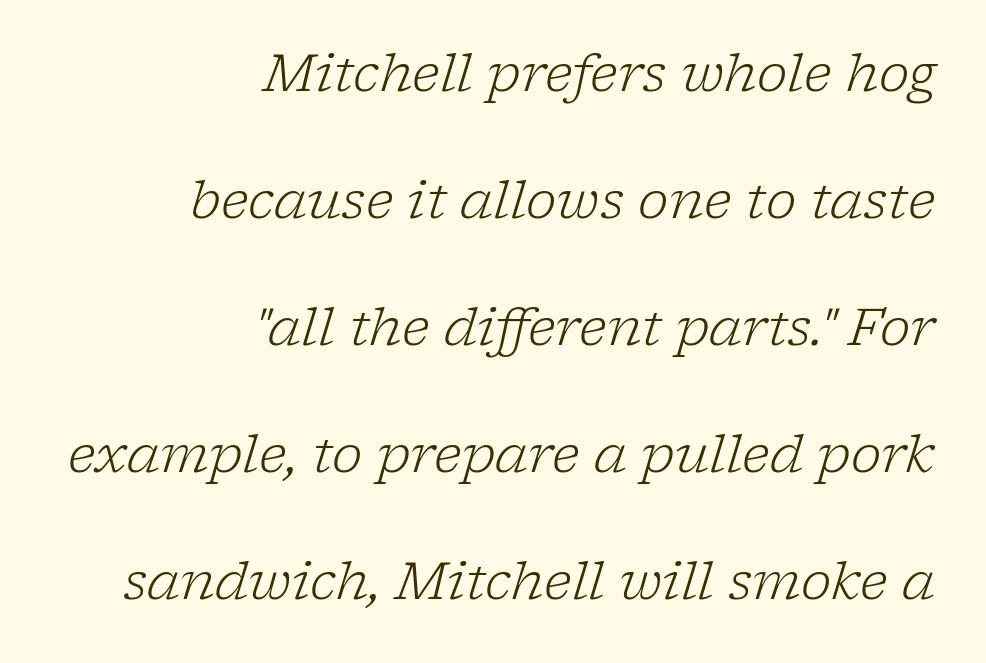
You could not count columns in this text — the font is proportionally spaced. Nothing heavy about these letters — not bold at all. Underline: absent. Reading down the column, the eye jumps a long way to each next line. The axis of the letterforms is tilted away from vertical.
